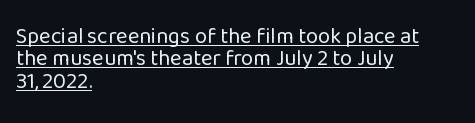
The image shows 22 px text type, upright; set left-aligned, tight line spacing (1.02x), normal letter spacing, underlined.
